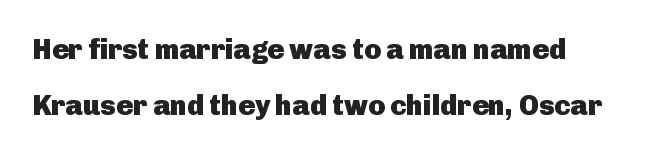
{"serif": "no", "italic": "no", "bold": "yes", "weight": "heavy", "width": "normal", "stroke_contrast": "low", "x_height": "medium", "monospaced": "no", "underline": "no", "line_spacing": "loose", "line_spacing_ratio": 2.01, "letter_spacing": "normal", "letter_spacing_em": 0.0, "glyph_px": 28}
